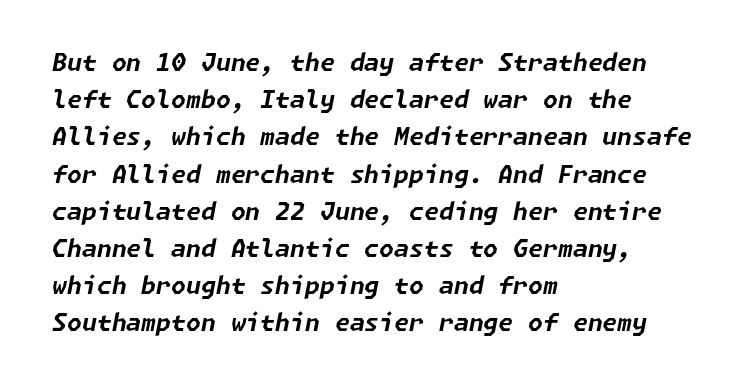
Q: Is the text bold? A: Yes.
Q: Is the text italic (slanted)? A: Yes, it leans right by about 11 degrees.
Q: Is the text underlined? A: No.
Q: How is the paragraph aligned? A: Left-aligned.
Q: Is the spacing between letters normal or unusually wide? A: Normal.
Q: Is the spacing between lines tight, normal or loose? A: Normal.
